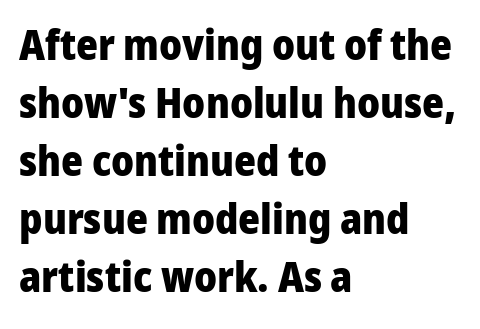
The image shows 42 px heavy sans-serif type, upright; set left-aligned, normal line spacing (1.38x), normal letter spacing, not underlined; low stroke contrast and a medium x-height.
